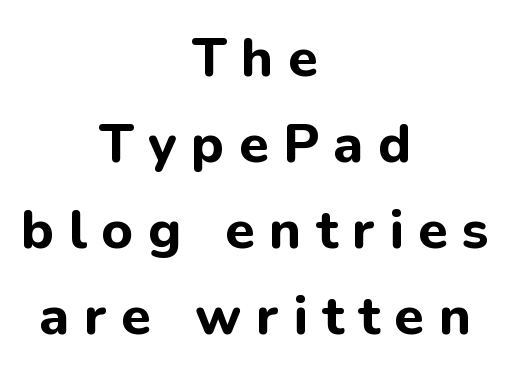
Interline gaps are of average width in this sample. These lines are composed in type without serifs. Clear beneath every line of the passage. Each glyph is drawn with heavy, bold strokes. These lines are rendered in a variable-pitch font. The horizontal fit of the characters is loose and conspicuously gappy.
